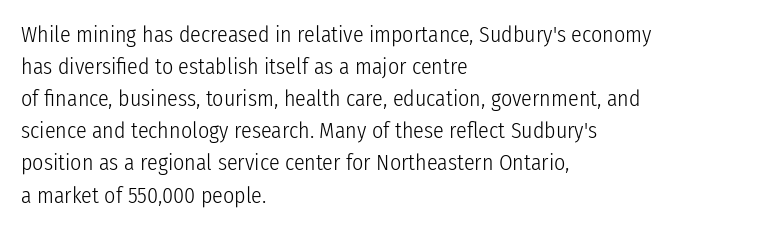
The image shows 22 px text type, upright; set left-aligned, normal line spacing (1.46x), normal letter spacing, not underlined.
